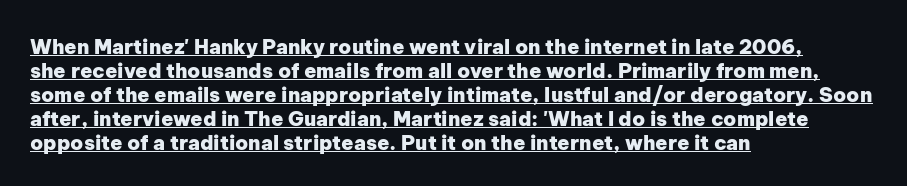
{"italic": "no", "bold": "yes", "underline": "yes", "align": "left", "line_spacing_ratio": 1.2, "letter_spacing": "normal", "letter_spacing_em": 0.0, "glyph_px": 20}
